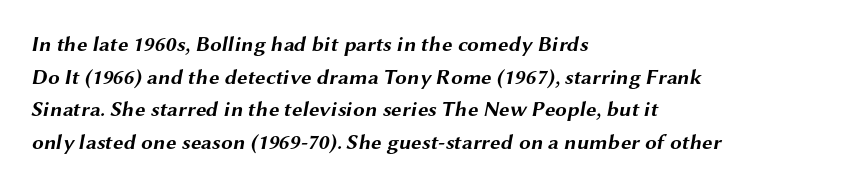
The image shows 21 px bold type; set left-aligned, normal line spacing (1.55x), normal letter spacing, not underlined.
